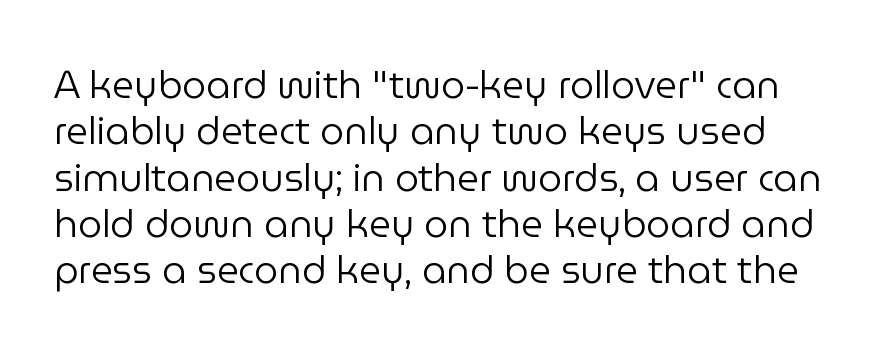
{"serif": "no", "italic": "no", "bold": "no", "weight": "regular", "width": "normal", "stroke_contrast": "low", "x_height": "medium", "monospaced": "no", "underline": "no", "line_spacing_ratio": 1.22, "letter_spacing": "normal", "letter_spacing_em": 0.0, "glyph_px": 38}
